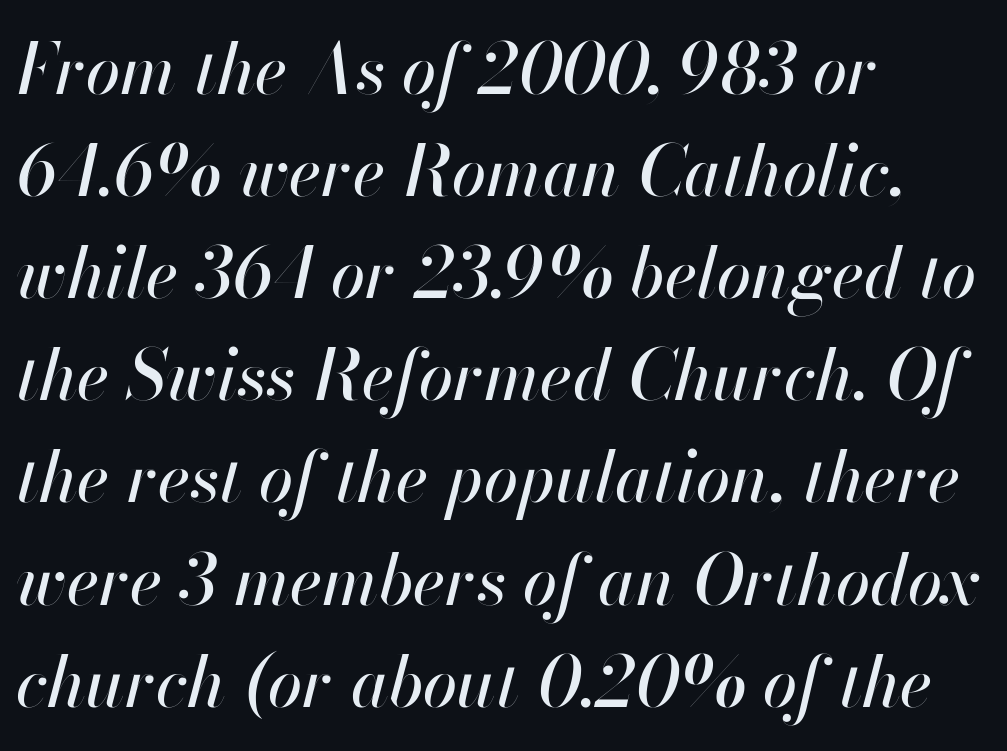
The image shows 69 px text type, italic (leaning right); set left-aligned, normal line spacing (1.48x), normal letter spacing, not underlined; high stroke contrast and a small x-height.
